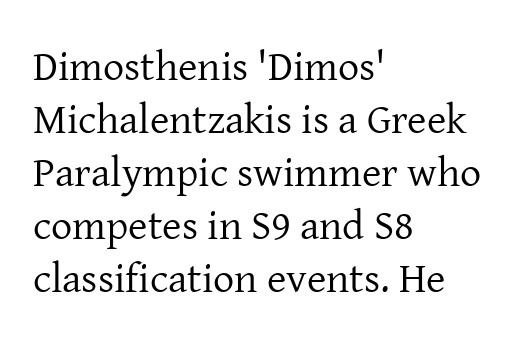
The specimen reads as upright at a glance. Glyph-to-glyph distance matches everyday printed text. Horizontal alignment here is leftward, the default for most running prose. The foot of each line stays bare and open. The passage shown is not bold in any degree. The rendering shows small feet on the letterforms — a serif design.
